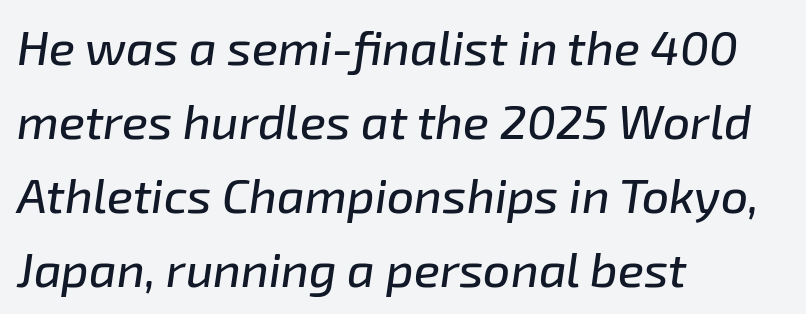
Q: Is the text italic (slanted)? A: Yes, it leans right by about 8 degrees.
Q: Is the text underlined? A: No.
Q: How is the paragraph aligned? A: Left-aligned.
Q: Is the spacing between letters normal or unusually wide? A: Normal.
Q: Is the spacing between lines tight, normal or loose? A: Normal.
Q: Width (condensed, normal, or wide)? A: Normal.
Q: Stroke contrast? A: Low.
Q: x-height? A: Medium.
Q: Monospaced? A: No.
